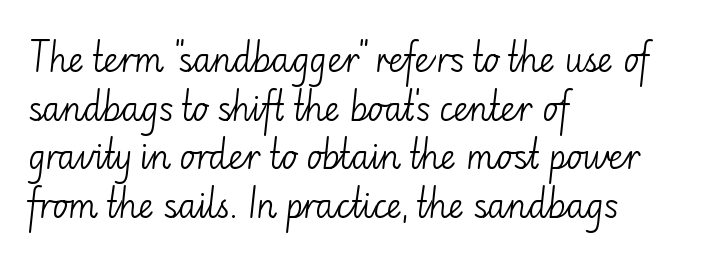
Q: Is the text bold? A: No.
Q: Is the text italic (slanted)? A: Yes.
Q: Is the typeface a serif or a sans-serif typeface? A: Sans-serif.
Q: Is the text underlined? A: No.
Q: How is the paragraph aligned? A: Left-aligned.
Q: Is the spacing between letters normal or unusually wide? A: Normal.
Q: Is the spacing between lines tight, normal or loose? A: Normal.
Q: Width (condensed, normal, or wide)? A: Normal.
Q: Stroke contrast? A: Low.
Q: x-height? A: Small.
Q: Monospaced? A: No.
